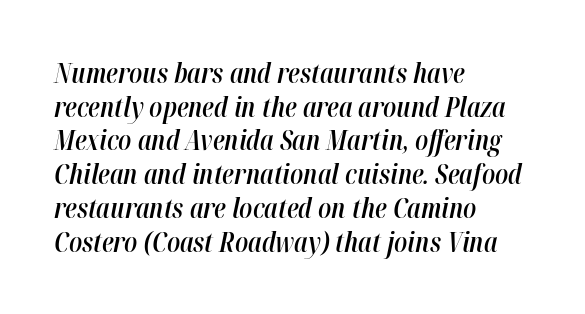
Its strokes are somewhat broadened, the hallmark of semibold type. Reading down the column, the eye jumps a familiar distance to each next line. Every character sits at an angle, as italics do. Descenders hang freely into open space.
